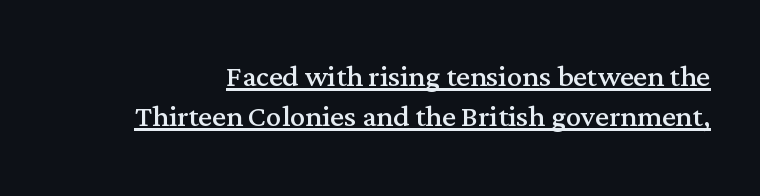
{"serif": "yes", "italic": "no", "bold": "no", "weight": "regular", "width": "normal", "stroke_contrast": "medium", "x_height": "medium", "monospaced": "no", "underline": "yes", "line_spacing": "tight", "line_spacing_ratio": 1.06, "letter_spacing": "normal", "letter_spacing_em": 0.0, "glyph_px": 38}
